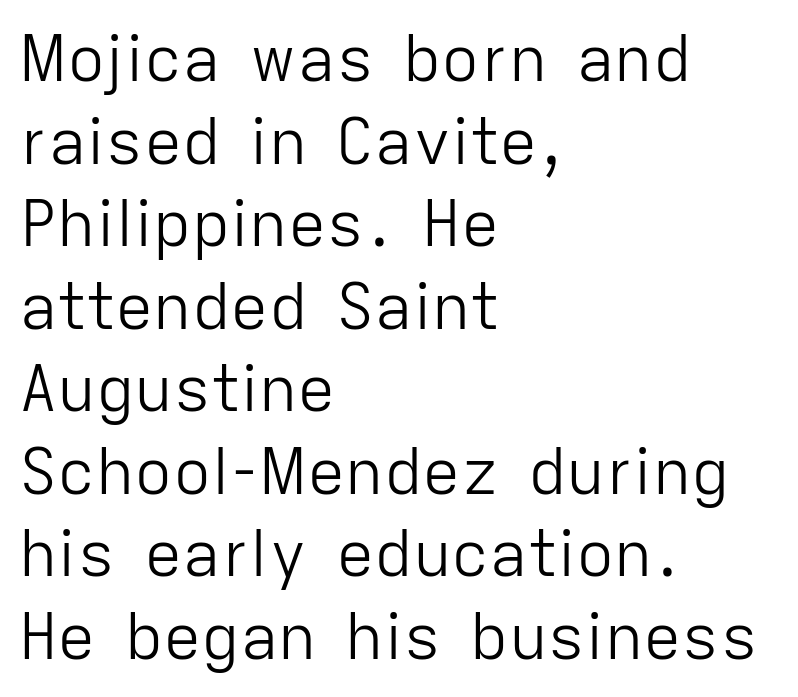
To sum up the face: it is a sans, with no serifs. Honestly, there is no underline to notice here at all. There is no visible air inserted between adjacent glyphs. Line beginnings align vertically; line endings do not. Unbolded letterforms with no extra heft. One glance says typical: line gaps are just what's usual.
